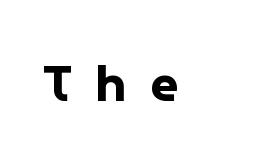
Think of a printed novel: that variable character pitch is what you see here. Each row of text sits above clean, open space. Font category for this specimen: sans-serif. Display-style spreading of the glyphs; the letterfit is very open.
